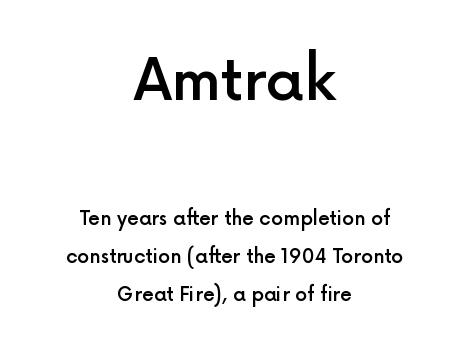
The image shows 57 px semibold sans-serif type, upright; set centered, loose line spacing (1.99x), normal letter spacing, not underlined; the first (top) block is 3.0x larger; a medium x-height.
